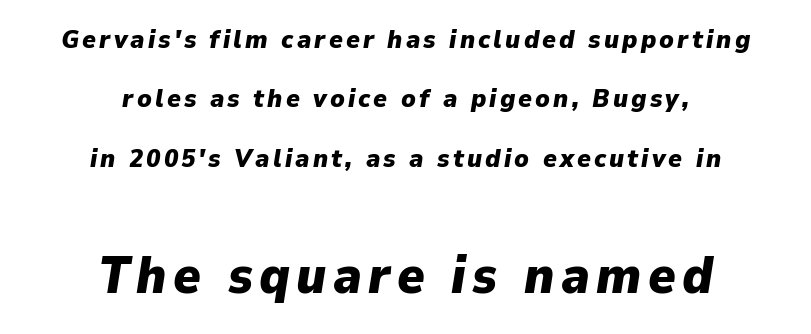
The image shows 52 px heavy type, italic (leaning right); set centered, loose line spacing (2.28x), not underlined; the second (bottom) block is 2.0x larger; low stroke contrast and a medium x-height.
